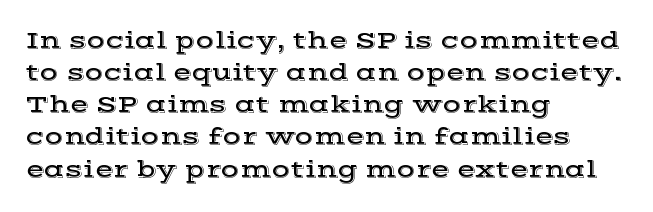
{"italic": "no", "underline": "no", "align": "left", "line_spacing": "normal", "line_spacing_ratio": 1.34, "letter_spacing": "normal", "letter_spacing_em": 0.0, "glyph_px": 24}
